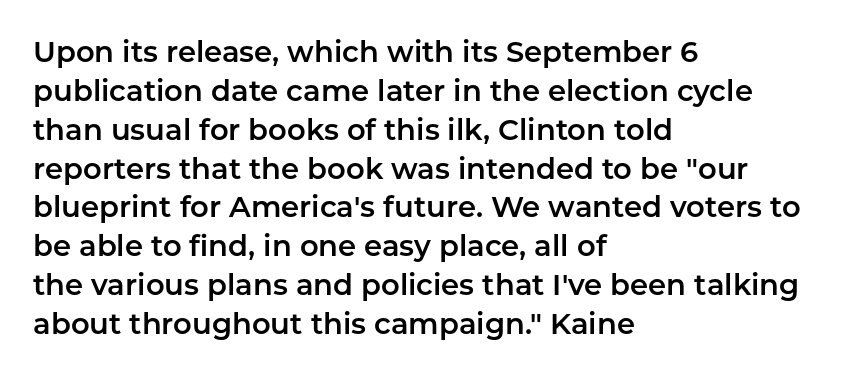
{"serif": "no", "italic": "no", "width": "normal", "stroke_contrast": "low", "x_height": "medium", "monospaced": "no", "underline": "no", "align": "left", "line_spacing": "normal", "line_spacing_ratio": 1.34, "letter_spacing": "normal", "letter_spacing_em": 0.0, "glyph_px": 29}
